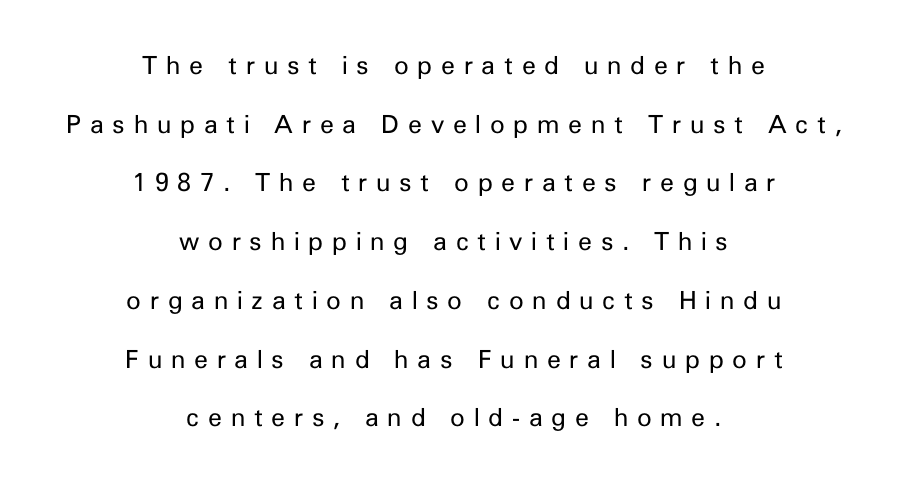
This is the regular roman posture of the typeface. These glyphs show unthickened strokes, regular width or finer. The foot of each line stays bare and open. What stands out about the letter spacing? Its width — letters are far apart.
